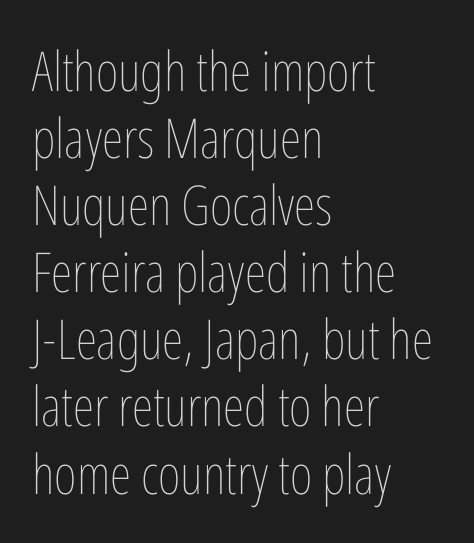
Does extra space separate the letters? No, they use regular spacing. Spacing verdict: proportional, widths tailored to each character. No italicization has been applied; the sample stays upright. Glance below the letters and you will spot only blank space.
